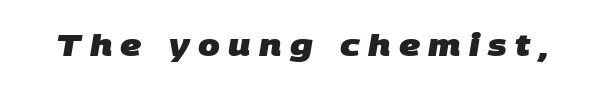
Q: Is the text bold? A: Yes.
Q: Is the typeface a serif or a sans-serif typeface? A: Sans-serif.
Q: Is the text underlined? A: No.
Q: Is the spacing between letters normal or unusually wide? A: Unusually wide.
Q: Width (condensed, normal, or wide)? A: Normal.
Q: Stroke contrast? A: Low.
Q: x-height? A: Large.
Q: Monospaced? A: No.
